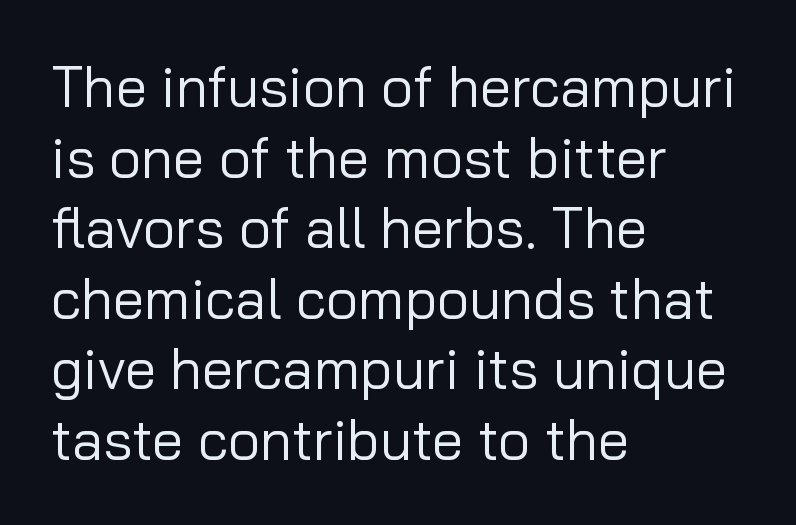
Q: Is the text bold? A: No.
Q: Is the text italic (slanted)? A: No, it is upright.
Q: Is the typeface a serif or a sans-serif typeface? A: Sans-serif.
Q: Is the text underlined? A: No.
Q: How is the paragraph aligned? A: Left-aligned.
Q: Is the spacing between letters normal or unusually wide? A: Normal.
Q: Is the spacing between lines tight, normal or loose? A: Normal.
Q: Width (condensed, normal, or wide)? A: Normal.
Q: Stroke contrast? A: Low.
Q: x-height? A: Medium.
Q: Monospaced? A: No.
